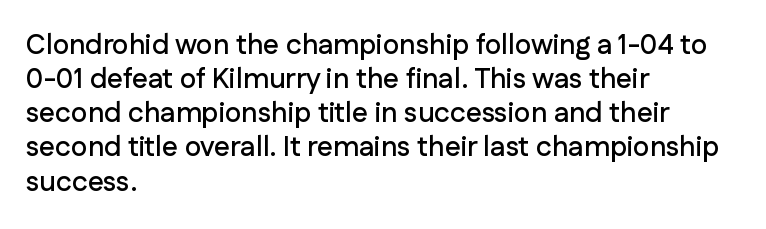
{"serif": "no", "italic": "no", "width": "normal", "stroke_contrast": "low", "x_height": "medium", "monospaced": "no", "underline": "no", "align": "left", "line_spacing_ratio": 1.22, "letter_spacing": "normal", "letter_spacing_em": 0.0, "glyph_px": 28}
